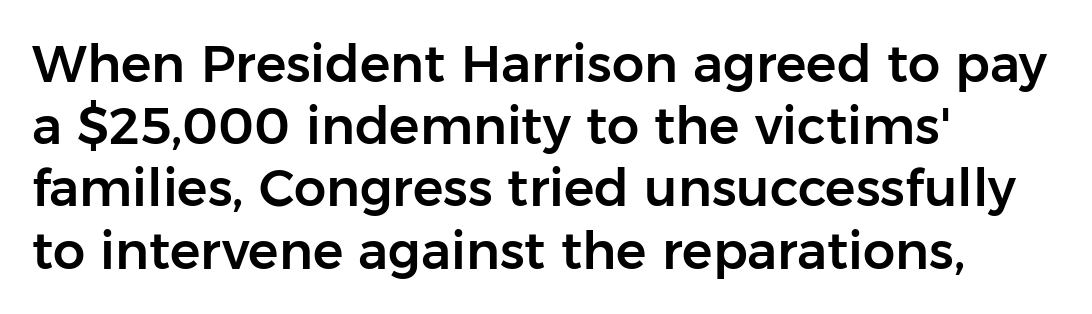
Any mark beneath the type? The region is blank. Standard letterfit; no display-style spreading of the glyphs. This sample has the flowing, uneven cadence of proportional lettering. The characters display no serif detailing; their extremities are plain. Leftover space on each line is placed entirely after the last word. Every stem runs plumb, perpendicular to the baseline.
